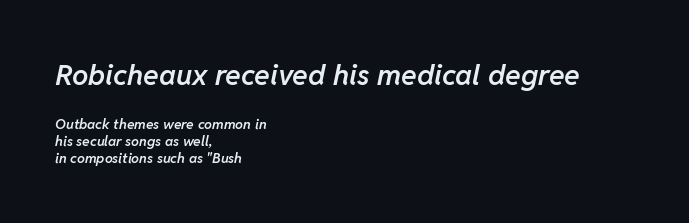
Q: Is the text bold? A: Semi-bold.
Q: Is the text italic (slanted)? A: Yes, it leans right by about 11 degrees.
Q: Is the text underlined? A: No.
Q: How is the paragraph aligned? A: Left-aligned.
Q: Is the spacing between letters normal or unusually wide? A: Normal.
Q: Which block of text is set in a larger size, the first (top) or the second (bottom)? A: The first (top) one.
Q: Width (condensed, normal, or wide)? A: Normal.
Q: Stroke contrast? A: Low.
Q: x-height? A: Medium.
Q: Monospaced? A: No.
